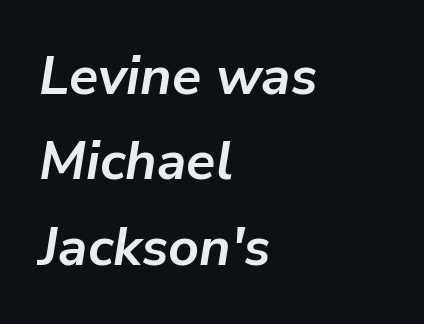
{"italic": "yes", "lean": "right", "slant_degrees": 9, "bold": "yes", "weight": "semibold", "width": "normal", "stroke_contrast": "low", "x_height": "medium", "monospaced": "no", "underline": "no", "align": "left", "line_spacing": "normal", "line_spacing_ratio": 1.58, "letter_spacing": "normal", "letter_spacing_em": 0.0, "glyph_px": 54}
